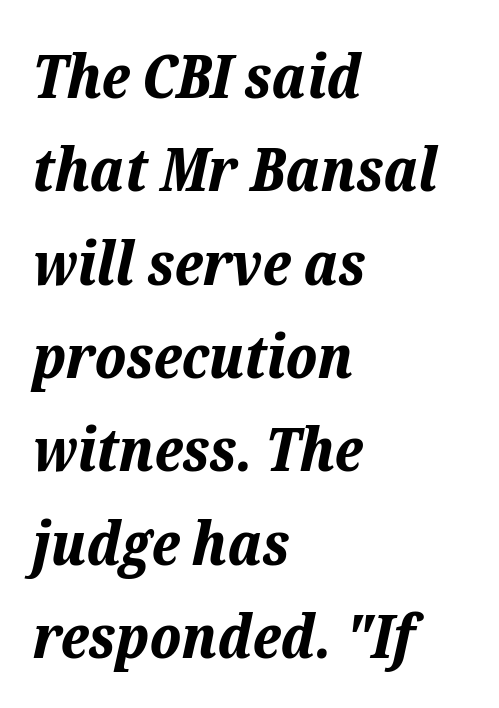
The words here are not underlined. Is the type bold? Yes — the strokes are clearly thick and heavy. The passage shown stacks its lines at a standard gap. Does extra space separate the letters? No, they use regular spacing. The face used here is proportionally spaced, like ordinary book or web type.
